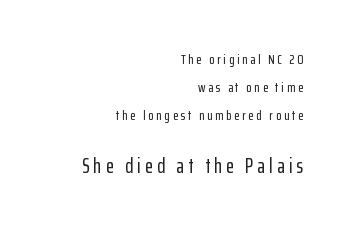
Italic? Not at all — the glyphs are vertical. Descender tails drop into unmarked territory. Notice the wide empty band between every row — that's loose leading. Size hierarchy here favors the trailing block over the leading one. A flush-right, rag-left setting is used for this passage.
